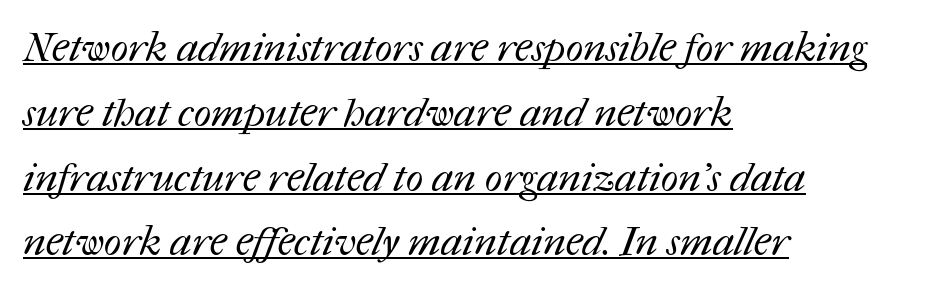
Note the varied advance widths — an 'i' is clearly narrower than an 'm'. A typesetter would call this leading conventional body-copy spacing. You can see a thin bar hugging the bottom of the glyphs. Notice how the passage keeps a crisp vertical edge on the left only. The letterforms sit at book weight or below. Honestly, the letter spacing is just normal — you wouldn't notice it.
